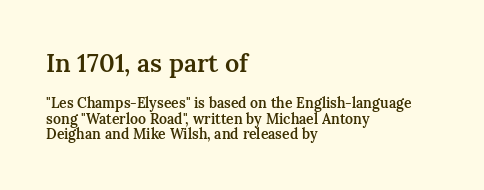
{"italic": "no", "bold": "semi", "underline": "no", "align": "left", "line_spacing": "tight", "line_spacing_ratio": 1.1, "letter_spacing": "normal", "letter_spacing_em": 0.0, "larger_block": "first", "size_ratio": 1.79, "glyph_px": 25}
